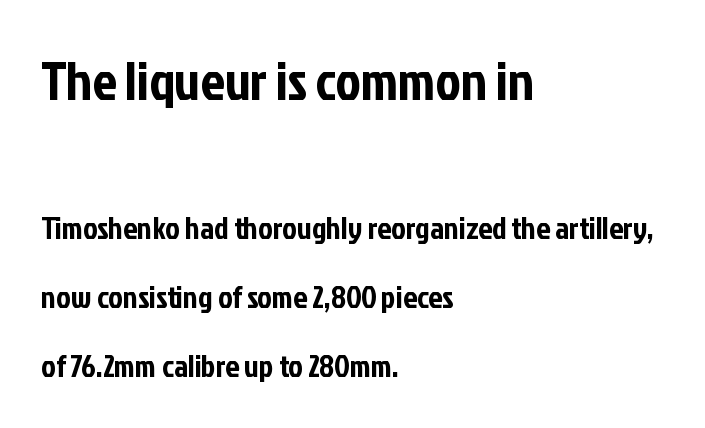
The image shows 54 px condensed sans-serif type, upright; set left-aligned, loose line spacing (2.23x), normal letter spacing, not underlined; the first (top) block is 1.74x larger; low stroke contrast and a medium x-height.
